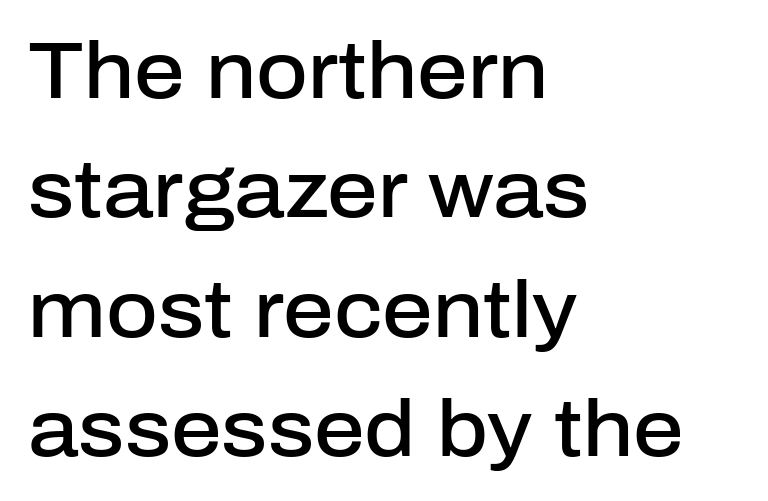
Q: Is the text bold? A: Semi-bold.
Q: Is the text italic (slanted)? A: No, it is upright.
Q: Is the typeface a serif or a sans-serif typeface? A: Sans-serif.
Q: Is the text underlined? A: No.
Q: How is the paragraph aligned? A: Left-aligned.
Q: Is the spacing between letters normal or unusually wide? A: Normal.
Q: Is the spacing between lines tight, normal or loose? A: Normal.
Q: Width (condensed, normal, or wide)? A: Normal.
Q: Stroke contrast? A: Low.
Q: x-height? A: Medium.
Q: Monospaced? A: No.
